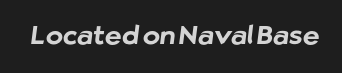
Q: Is the text bold? A: Yes.
Q: Is the text underlined? A: No.
Q: Is the spacing between letters normal or unusually wide? A: Normal.
